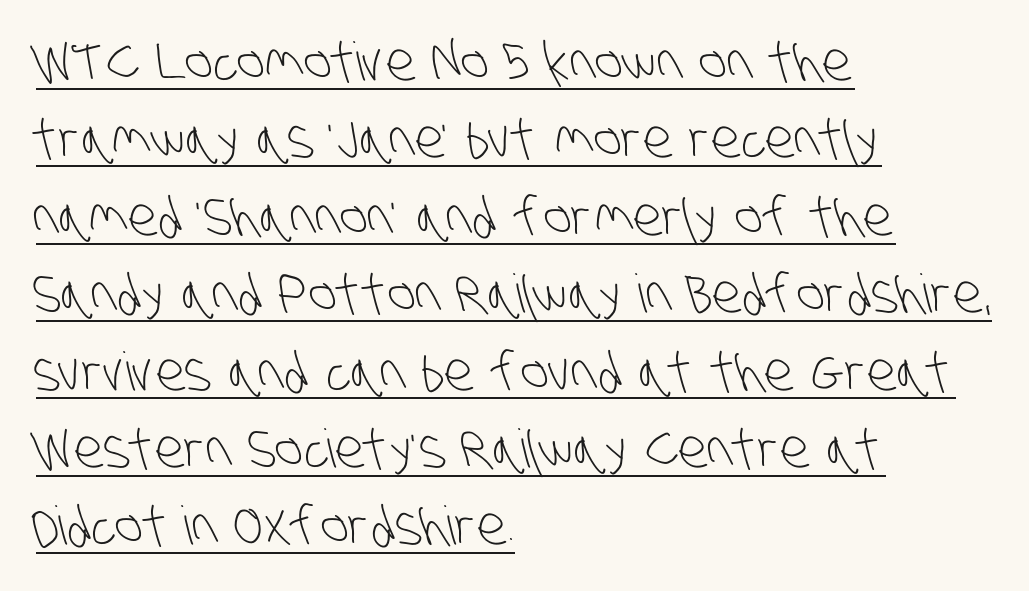
The image shows 53 px light, condensed sans-serif type; set left-aligned, normal line spacing (1.46x), normal letter spacing, underlined; low stroke contrast and a large x-height.
